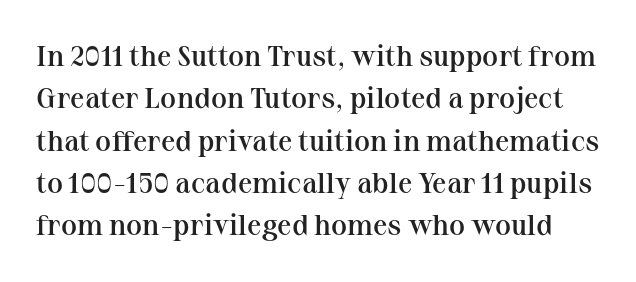
The image shows 29 px semibold serif type, upright; set normal line spacing (1.46x), normal letter spacing, not underlined; medium stroke contrast and a medium x-height.
